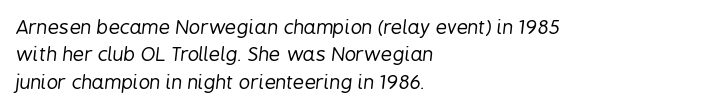
Q: Is the text bold? A: No.
Q: Is the text italic (slanted)? A: Yes, it leans right by about 6 degrees.
Q: Is the text underlined? A: No.
Q: How is the paragraph aligned? A: Left-aligned.
Q: Is the spacing between letters normal or unusually wide? A: Normal.
Q: Is the spacing between lines tight, normal or loose? A: Normal.
